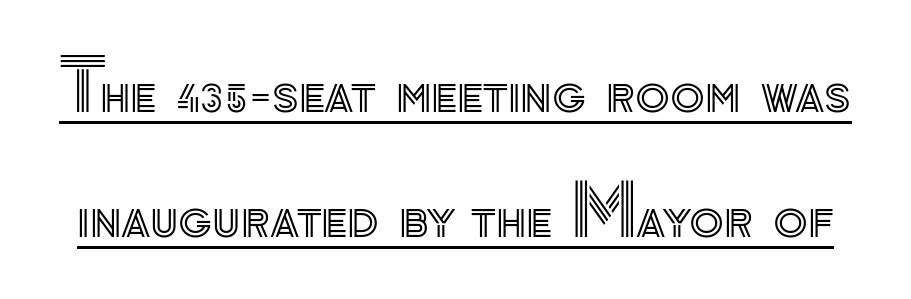
Looks like someone drew a line under every word here. Here the glyphs are tracked normally, forming tight word shapes. A typesetter would mark this as roman, not italic. Varying glyph widths throughout — classic text-font behaviour.
